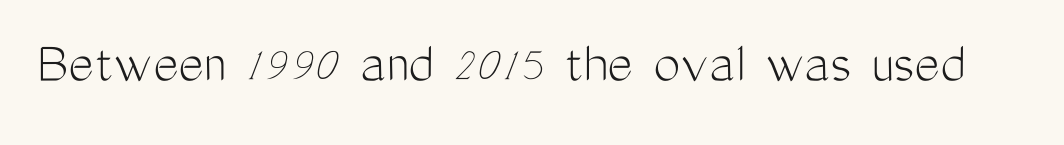
Q: Is the text bold? A: No.
Q: Is the text italic (slanted)? A: No, it is upright.
Q: Is the typeface a serif or a sans-serif typeface? A: Sans-serif.
Q: Is the text underlined? A: No.
Q: Is the spacing between letters normal or unusually wide? A: Normal.
Q: Width (condensed, normal, or wide)? A: Condensed.
Q: Stroke contrast? A: Medium.
Q: x-height? A: Medium.
Q: Monospaced? A: No.
